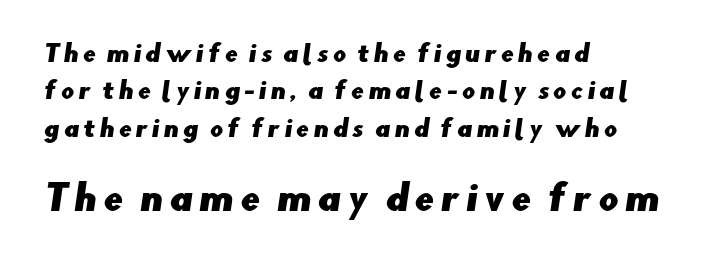
{"serif": "no", "width": "normal", "stroke_contrast": "low", "x_height": "small", "monospaced": "no", "underline": "no", "align": "left", "line_spacing": "normal", "line_spacing_ratio": 1.63, "larger_block": "second", "size_ratio": 1.52, "glyph_px": 35}
